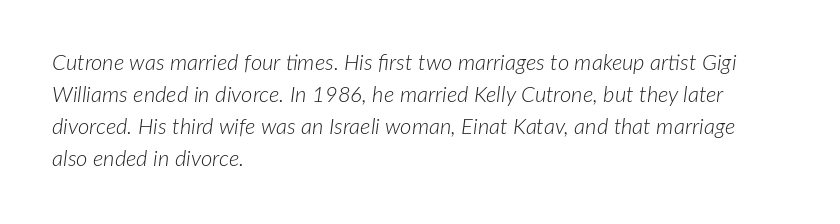
No letter is thick-stroked: the sample isn't bold. A typesetter would call this leading conventional body-copy spacing. Default kerning and tracking; the words read as compact shapes. Leftover space on each line is placed entirely after the last word. When letters slant like this, we call the style italic.
